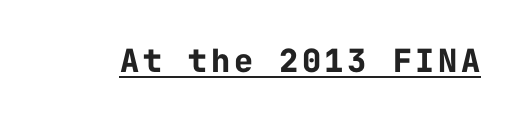
{"serif": "no", "italic": "no", "bold": "yes", "weight": "bold", "width": "normal", "stroke_contrast": "low", "x_height": "medium", "monospaced": "yes", "underline": "yes", "glyph_px": 32}
